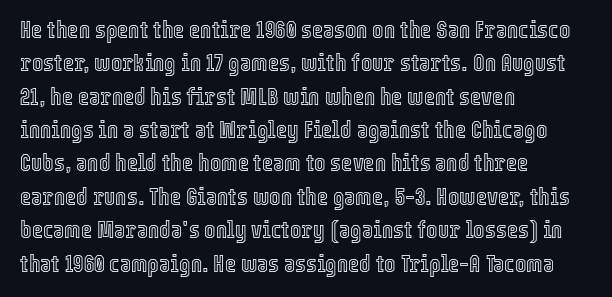
The image shows 24 px text type, upright; set left-aligned, normal line spacing (1.39x), normal letter spacing, not underlined.
